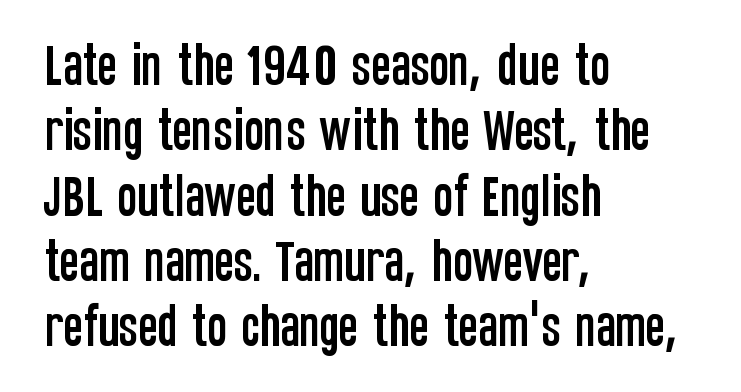
Q: Is the text italic (slanted)? A: No, it is upright.
Q: Is the typeface a serif or a sans-serif typeface? A: Sans-serif.
Q: Is the text underlined? A: No.
Q: How is the paragraph aligned? A: Left-aligned.
Q: Is the spacing between letters normal or unusually wide? A: Normal.
Q: Is the spacing between lines tight, normal or loose? A: Normal.
Q: Width (condensed, normal, or wide)? A: Condensed.
Q: Stroke contrast? A: Low.
Q: x-height? A: Large.
Q: Monospaced? A: No.
